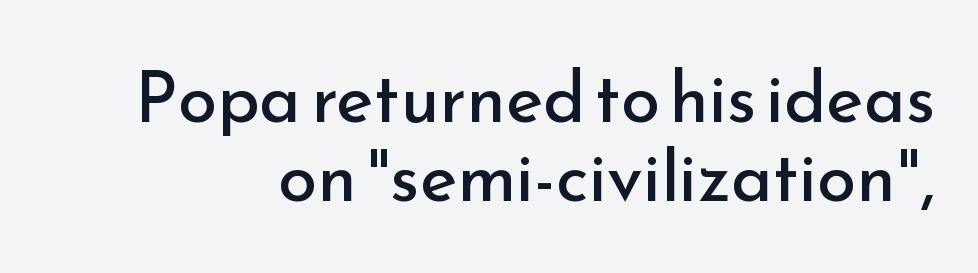
The image shows 71 px regular-weight sans-serif type, upright; set right-aligned, tight line spacing (1.11x), normal letter spacing, not underlined; low stroke contrast and a small x-height.
